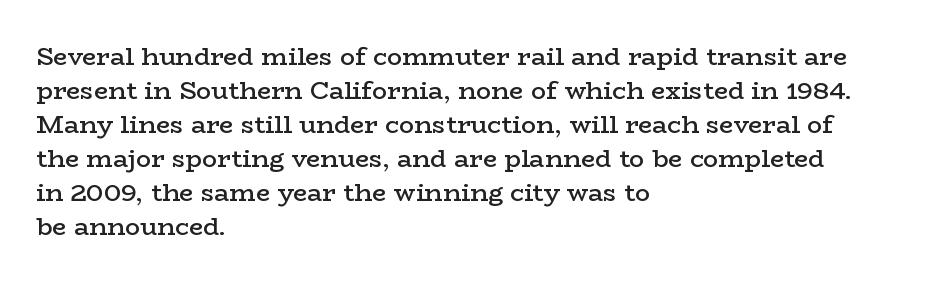
{"italic": "no", "bold": "semi", "underline": "no", "align": "left", "line_spacing": "normal", "line_spacing_ratio": 1.36, "letter_spacing": "normal", "letter_spacing_em": 0.0, "glyph_px": 25}
